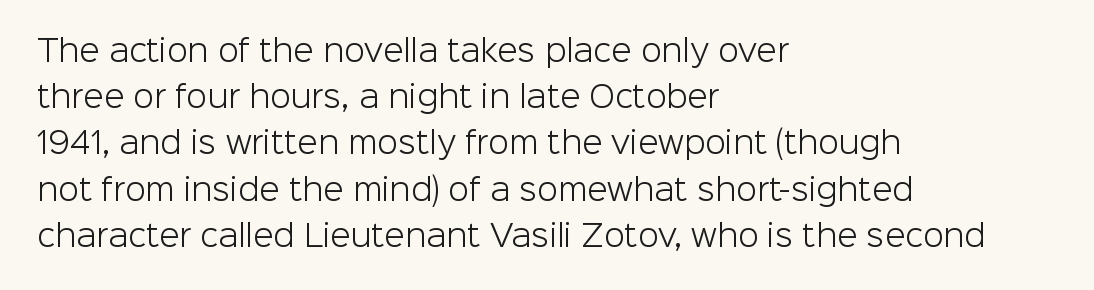
The image shows 30 px light sans-serif type, upright; set left-aligned, normal line spacing (1.54x), normal letter spacing, not underlined; low stroke contrast and a medium x-height.
